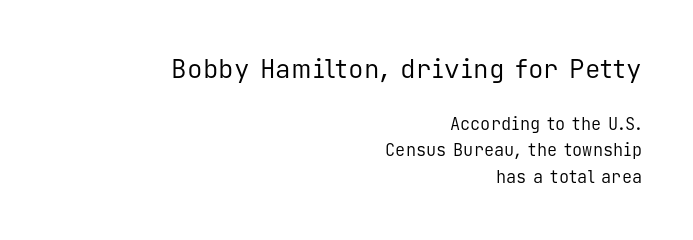
The image shows 26 px text type, upright; set right-aligned, normal line spacing (1.55x), normal letter spacing, not underlined; the first (top) block is 1.53x larger.
